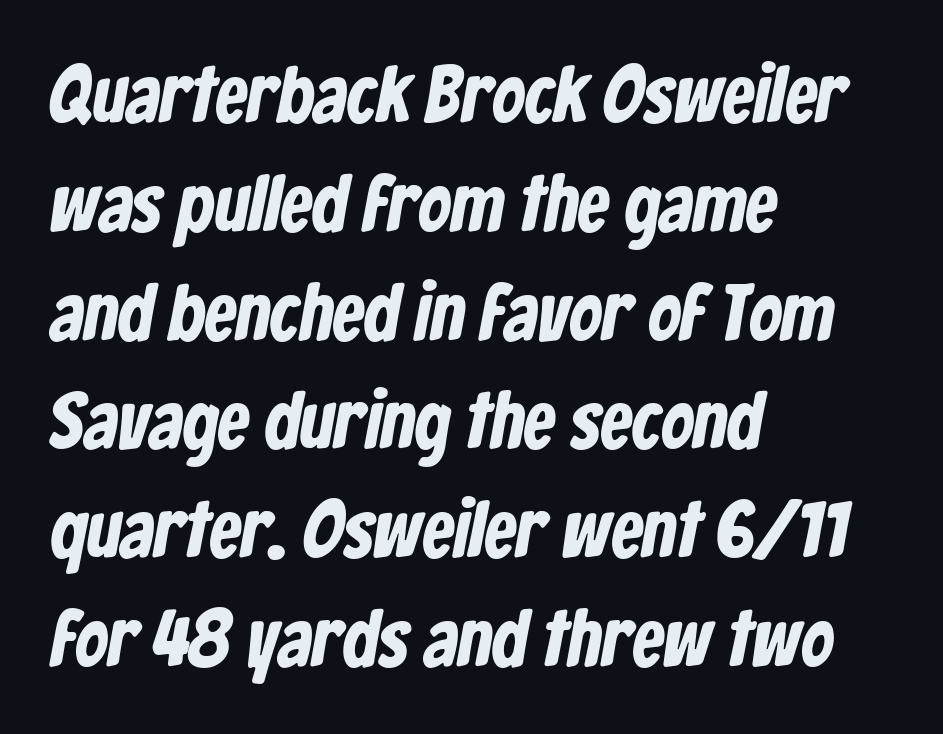
The image shows 80 px bold, condensed sans-serif type; set left-aligned, normal line spacing (1.36x), normal letter spacing, not underlined; low stroke contrast and a medium x-height.
